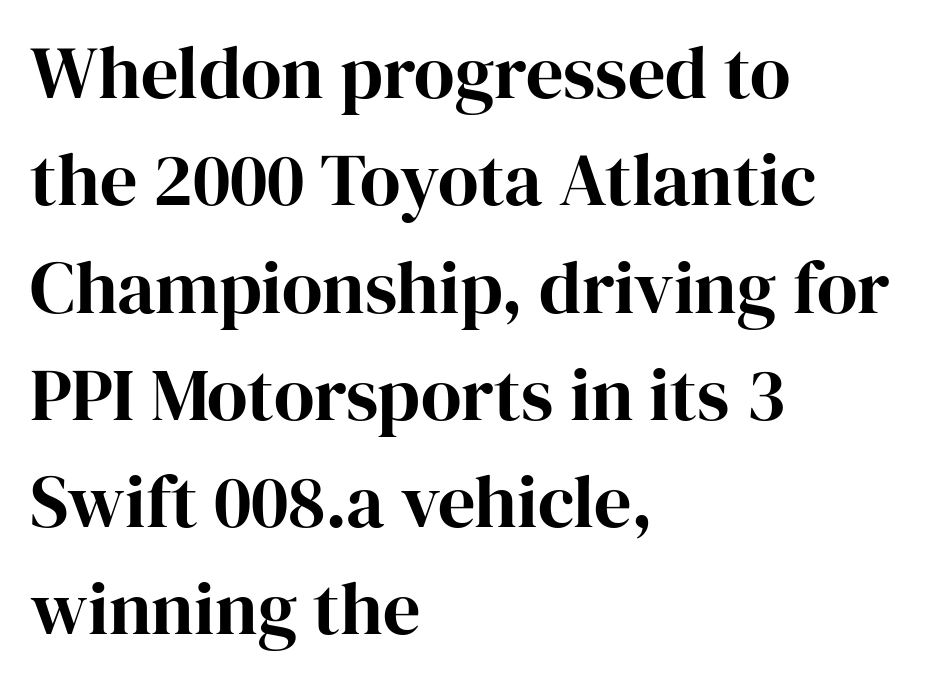
{"serif": "yes", "italic": "no", "width": "normal", "stroke_contrast": "high", "x_height": "medium", "monospaced": "no", "underline": "no", "align": "left", "line_spacing": "normal", "line_spacing_ratio": 1.45, "letter_spacing": "normal", "letter_spacing_em": 0.0, "glyph_px": 74}
